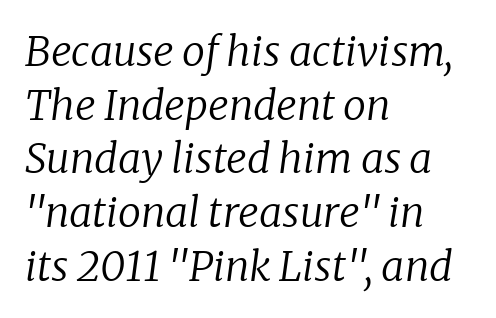
{"serif": "yes", "italic": "yes", "lean": "right", "slant_degrees": 8, "bold": "no", "weight": "regular", "width": "normal", "stroke_contrast": "low", "x_height": "medium", "monospaced": "no", "underline": "no", "align": "left", "line_spacing": "normal", "line_spacing_ratio": 1.31, "letter_spacing": "normal", "letter_spacing_em": 0.0, "glyph_px": 41}
